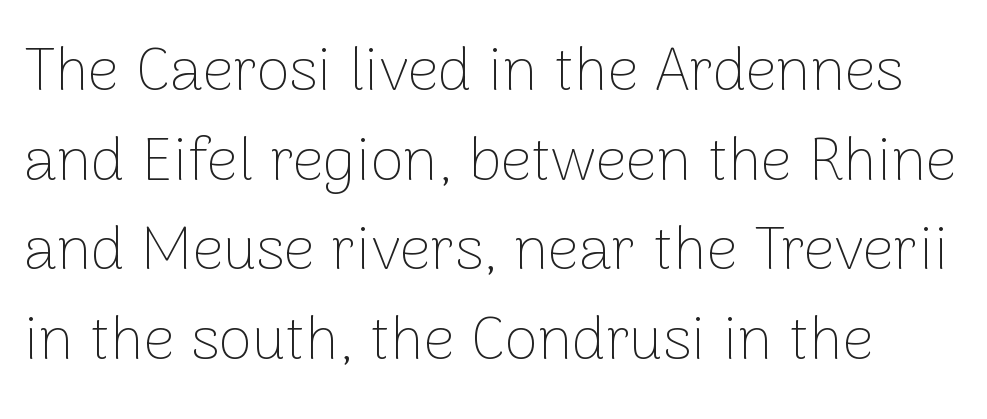
The image shows 61 px thin sans-serif type, upright; set normal line spacing (1.47x), normal letter spacing, not underlined; low stroke contrast and a medium x-height.
